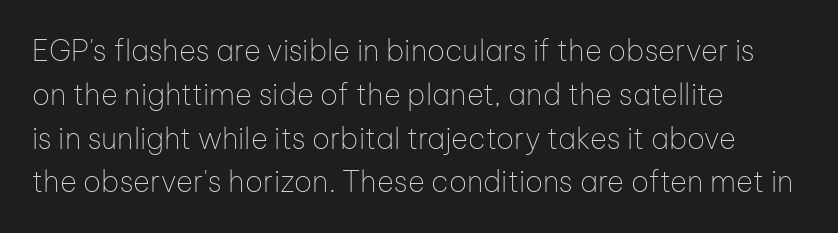
Q: Is the text bold? A: No.
Q: Is the text italic (slanted)? A: No, it is upright.
Q: Is the typeface a serif or a sans-serif typeface? A: Sans-serif.
Q: Is the text underlined? A: No.
Q: How is the paragraph aligned? A: Left-aligned.
Q: Is the spacing between letters normal or unusually wide? A: Normal.
Q: Is the spacing between lines tight, normal or loose? A: Normal.
Q: Width (condensed, normal, or wide)? A: Normal.
Q: Stroke contrast? A: Low.
Q: x-height? A: Medium.
Q: Monospaced? A: No.
